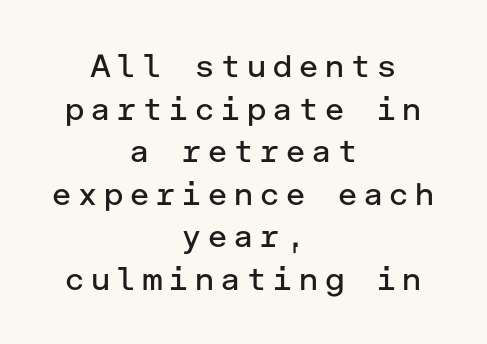
Q: Is the text bold? A: No.
Q: Is the text italic (slanted)? A: No, it is upright.
Q: Is the typeface a serif or a sans-serif typeface? A: Sans-serif.
Q: Is the text underlined? A: No.
Q: How is the paragraph aligned? A: Centered.
Q: Is the spacing between lines tight, normal or loose? A: Normal.
Q: Width (condensed, normal, or wide)? A: Normal.
Q: Stroke contrast? A: Low.
Q: x-height? A: Medium.
